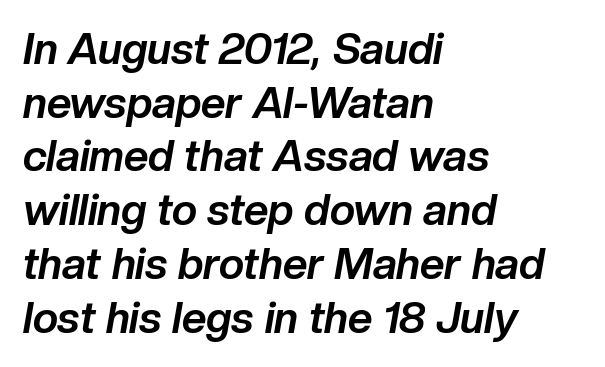
The image shows 43 px bold type, italic (leaning right); set left-aligned, normal line spacing (1.25x), normal letter spacing, not underlined; low stroke contrast and a medium x-height.
